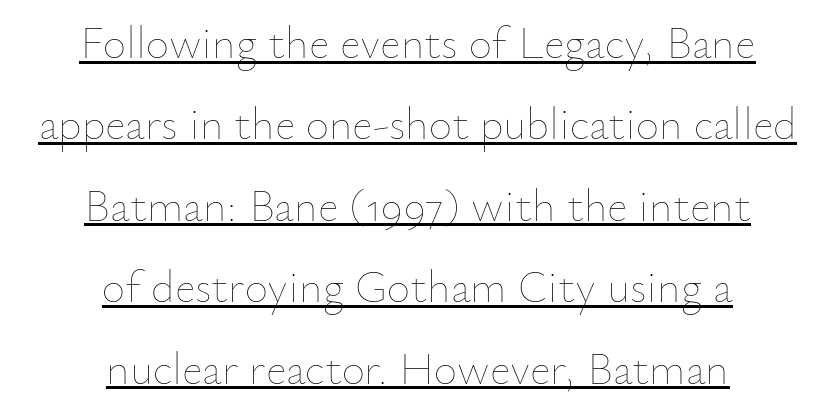
Q: Is the text bold? A: No.
Q: Is the text italic (slanted)? A: No, it is upright.
Q: Is the text underlined? A: Yes.
Q: How is the paragraph aligned? A: Centered.
Q: Is the spacing between letters normal or unusually wide? A: Normal.
Q: Width (condensed, normal, or wide)? A: Normal.
Q: Stroke contrast? A: Low.
Q: x-height? A: Small.
Q: Monospaced? A: No.
